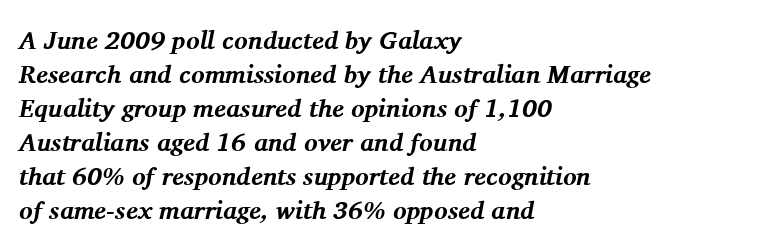
The image shows 25 px bold type, italic (leaning right); set left-aligned, normal line spacing (1.36x), normal letter spacing, not underlined.
